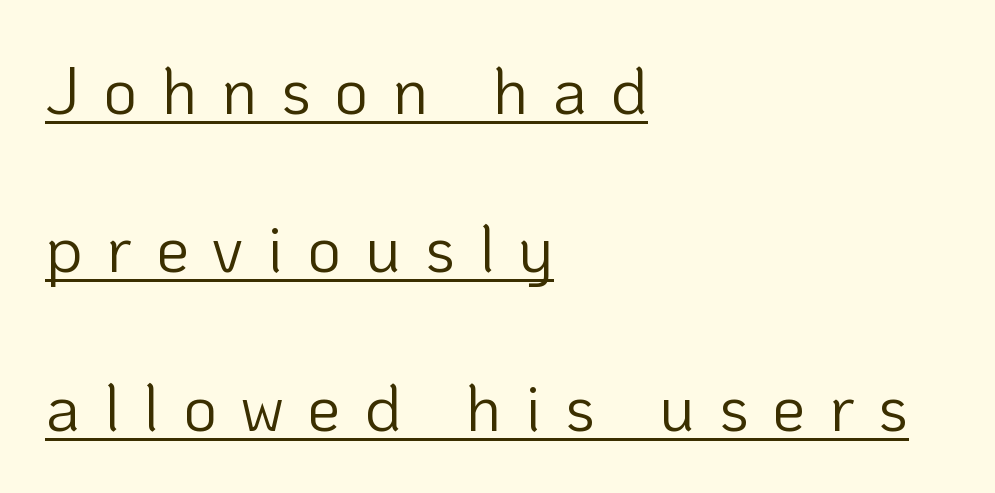
The image shows 66 px light sans-serif type, upright; set left-aligned, loose line spacing (2.4x), unusually wide letter spacing (+0.36 em), underlined; low stroke contrast and a medium x-height.
